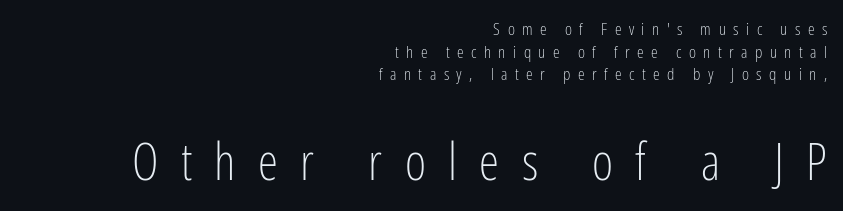
Descender tails drop into unmarked territory. This sample uses an upright cut, with every glyph sitting square on the baseline. Here the glyphs are tracked loosely, breaking word shapes into spaced letters. The font family rendered here belongs to the sans-serif group. What's the leading like? Ordinary, nothing unusual. Visually the block forms a straight wall on the right and a jagged coastline on the left.
